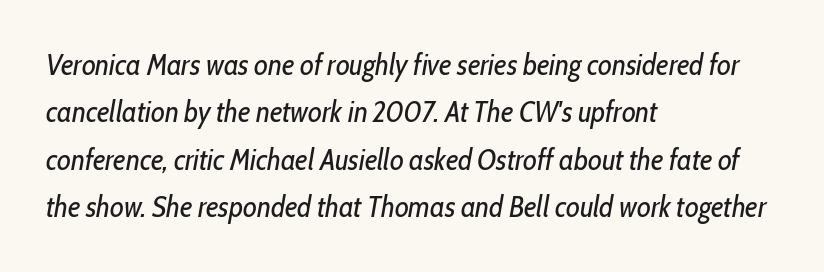
How would I describe the line gaps? Plain and ordinary. These glyphs show unthickened strokes, regular width or finer. Proportional: the letters do not fall into vertical columns. Inter-character spacing is left at the font's built-in metrics. These lines were composed using italics. Descender tails drop into unmarked territory.
